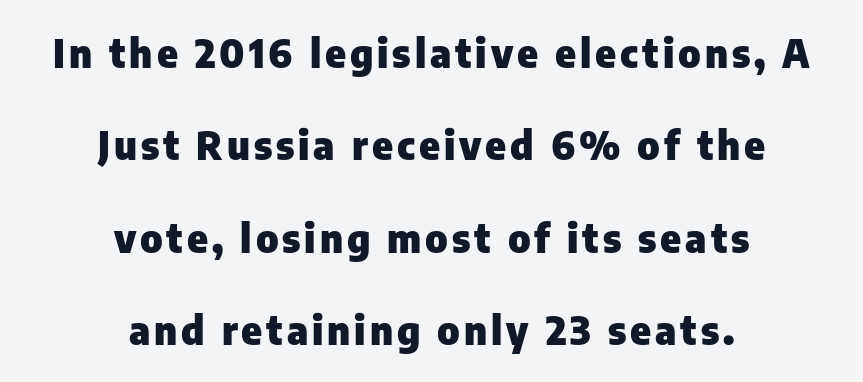
{"serif": "no", "italic": "no", "bold": "yes", "weight": "heavy", "width": "normal", "stroke_contrast": "low", "x_height": "medium", "monospaced": "no", "underline": "no", "align": "center", "line_spacing": "loose", "line_spacing_ratio": 2.37, "glyph_px": 39}
